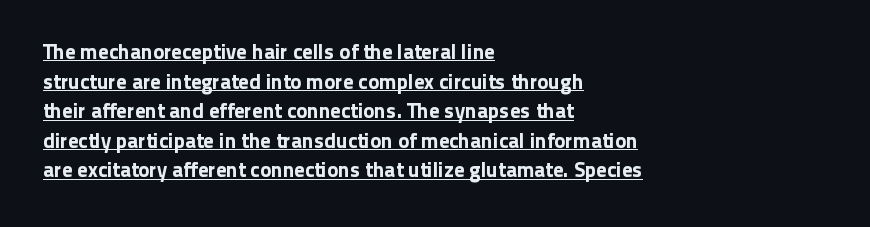
The image shows 21 px text type, upright; set left-aligned, normal line spacing (1.41x), normal letter spacing, underlined.
